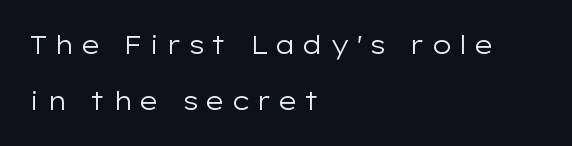
Observe the wide spacing: letters keep a clear distance from each other. Anything drawn beneath the words? Only blank space. These lines stack with their left ends in a neat column. Style check: upright. Regarding leading, the lines here are spaced well apart. The strokes carry an ordinary text weight at most.
